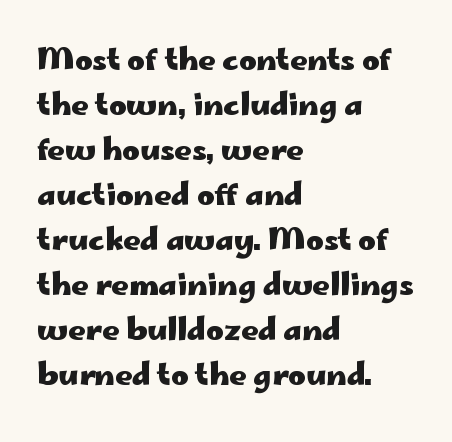
Q: Is the text bold? A: Yes.
Q: Is the text italic (slanted)? A: No, it is upright.
Q: Is the typeface a serif or a sans-serif typeface? A: Sans-serif.
Q: Is the text underlined? A: No.
Q: How is the paragraph aligned? A: Left-aligned.
Q: Is the spacing between letters normal or unusually wide? A: Normal.
Q: Is the spacing between lines tight, normal or loose? A: Normal.
Q: Width (condensed, normal, or wide)? A: Wide.
Q: Stroke contrast? A: Low.
Q: x-height? A: Small.
Q: Monospaced? A: No.
